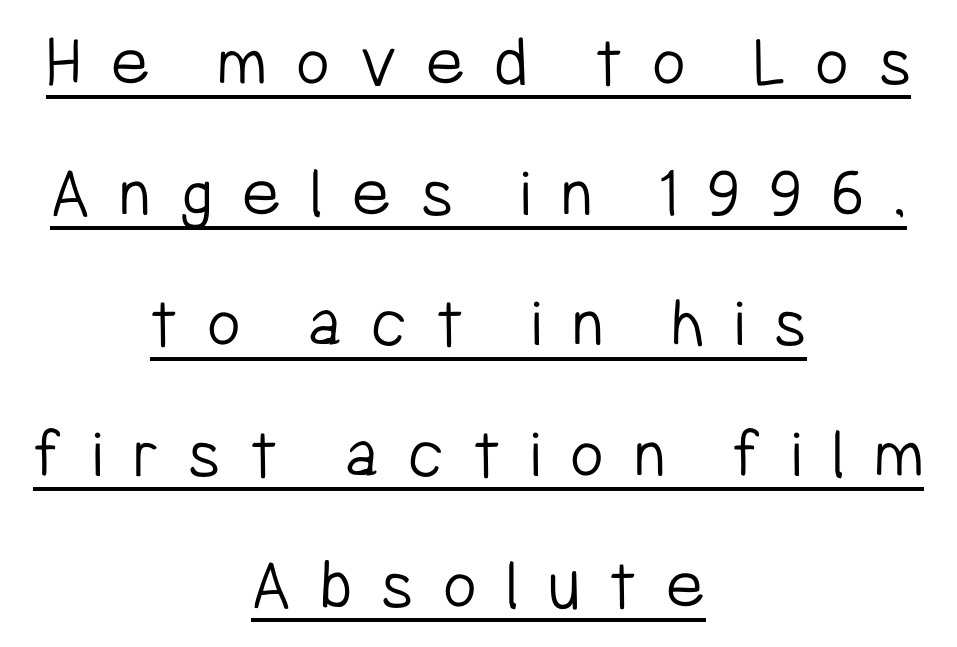
Compared with typical body copy, the letter spacing here is much looser. This sample uses a sans-serif face. Underline: present. Notice how the stems are strictly vertical — no italics here. The text block is weighted toward neither margin, spreading evenly from the middle.
